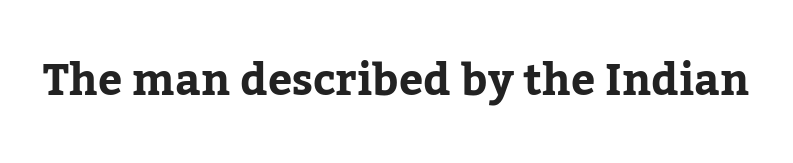
Q: Is the text italic (slanted)? A: No, it is upright.
Q: Is the typeface a serif or a sans-serif typeface? A: Serif.
Q: Is the text underlined? A: No.
Q: Is the spacing between letters normal or unusually wide? A: Normal.
Q: Width (condensed, normal, or wide)? A: Normal.
Q: Stroke contrast? A: Low.
Q: x-height? A: Medium.
Q: Monospaced? A: No.
